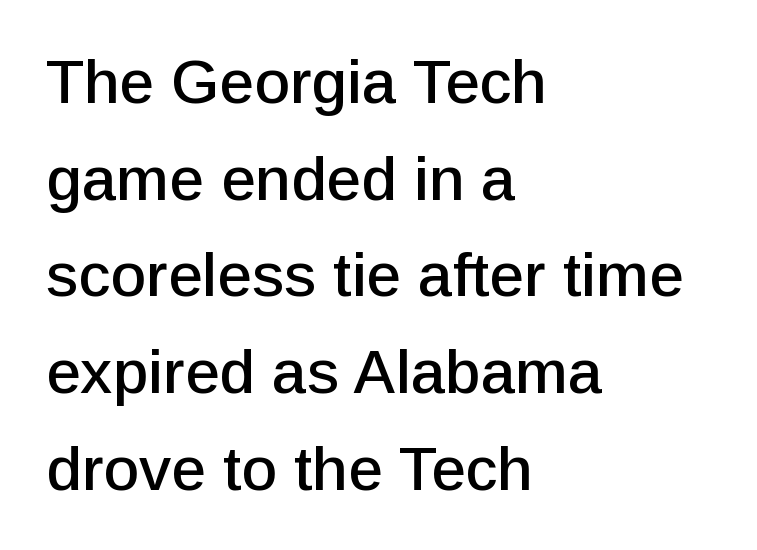
These lines are set flush left with a ragged right edge. Characters follow at the spacing the type designer built in. Unlike italic type, these characters show no tilt at all. This sample uses a sans-serif face.
